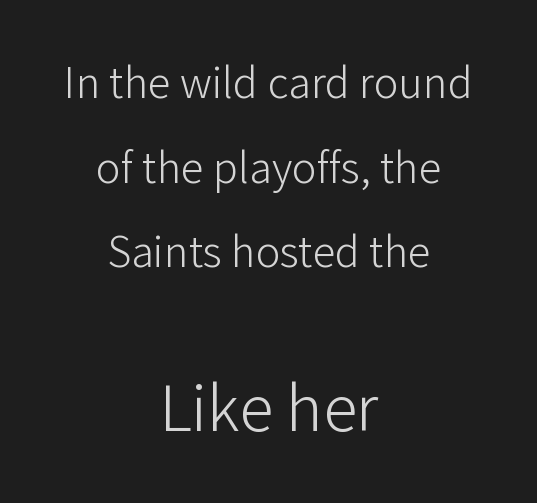
Q: Is the text bold? A: No.
Q: Is the text italic (slanted)? A: No, it is upright.
Q: Is the typeface a serif or a sans-serif typeface? A: Sans-serif.
Q: Is the text underlined? A: No.
Q: How is the paragraph aligned? A: Centered.
Q: Is the spacing between letters normal or unusually wide? A: Normal.
Q: Which block of text is set in a larger size, the first (top) or the second (bottom)? A: The second (bottom) one.
Q: Width (condensed, normal, or wide)? A: Normal.
Q: Stroke contrast? A: Low.
Q: x-height? A: Medium.
Q: Monospaced? A: No.
